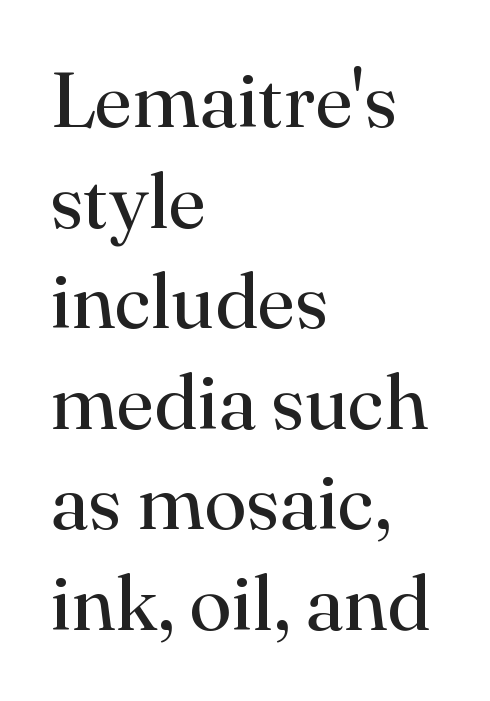
The image shows 78 px regular-weight serif type, upright; set left-aligned, normal line spacing (1.29x), normal letter spacing, not underlined; high stroke contrast and a small x-height.
